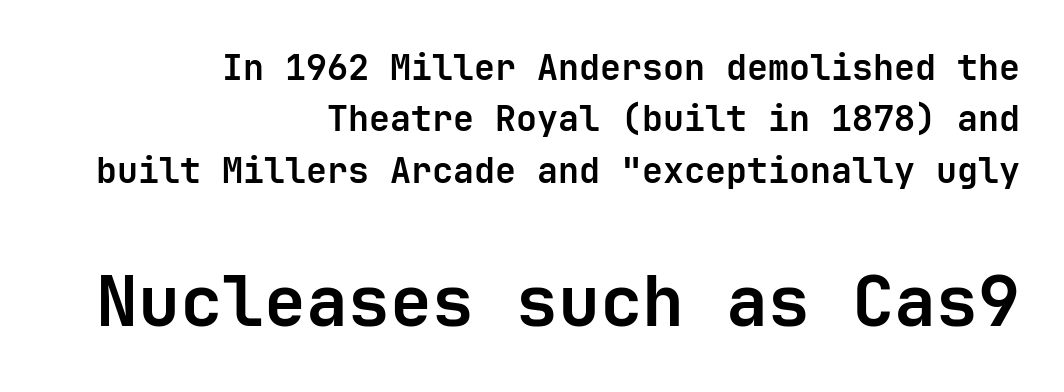
You could count columns in this text — the font is strictly monospaced. Check where the strokes stop: nothing finishes them off — pure sans. Plain, unruled lines of type. Is there any slant? The stems are plumb. Plenty of ink on the page — the face is bold.
